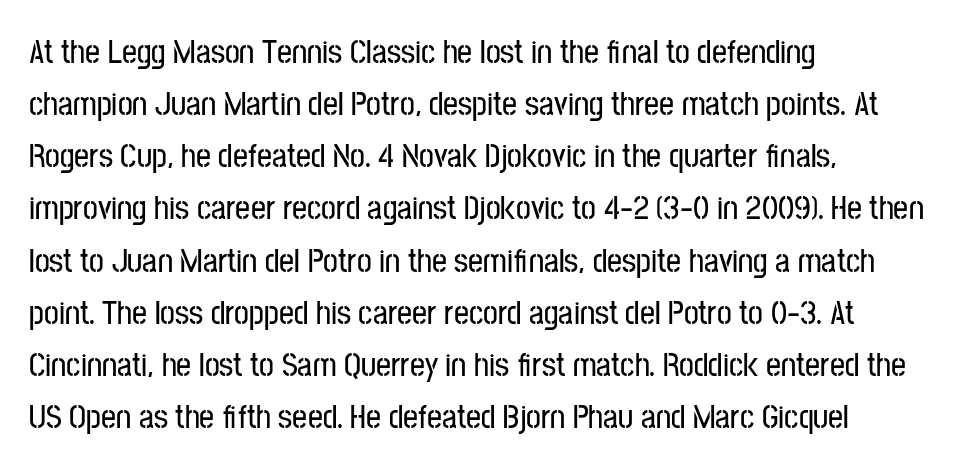
The image shows 33 px condensed sans-serif type, upright; set left-aligned, normal line spacing (1.58x), normal letter spacing, not underlined; low stroke contrast and a medium x-height.
